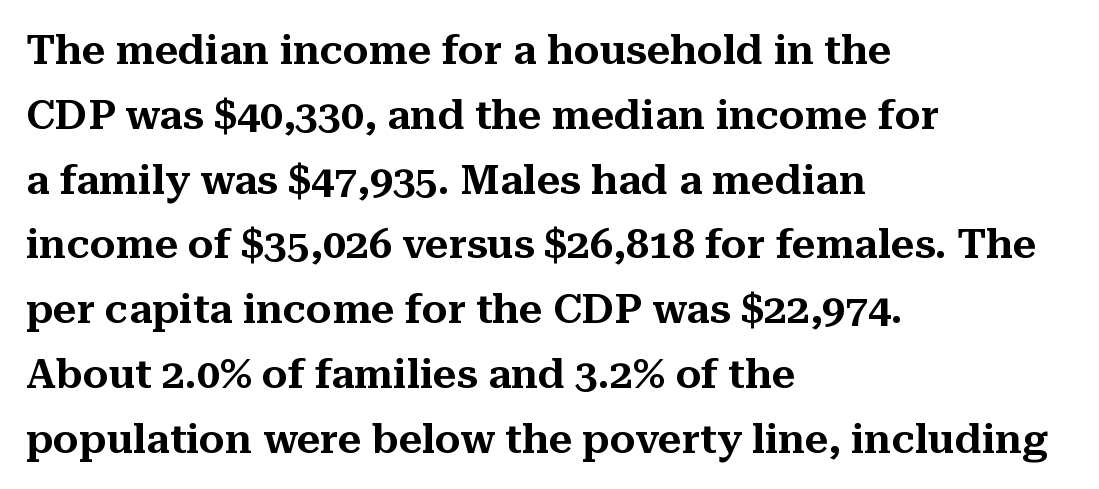
{"serif": "yes", "italic": "no", "width": "normal", "stroke_contrast": "medium", "x_height": "medium", "monospaced": "no", "underline": "no", "align": "left", "line_spacing": "normal", "line_spacing_ratio": 1.58, "letter_spacing": "normal", "letter_spacing_em": 0.0, "glyph_px": 41}
